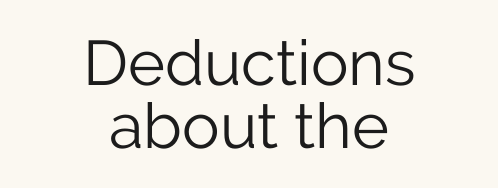
You could call the tracking neutral — neither tight nor loose. The face used here is a sans, in the tradition of grotesques and geometrics. This rendering uses center alignment, leaving both contours irregular but symmetric. Summary of weight: not heavy and not bold.
